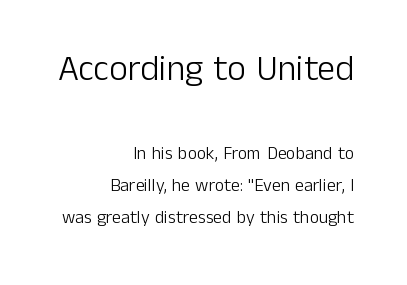
The image shows 36 px light sans-serif type, upright; set right-aligned, line spacing 1.76x, normal letter spacing, not underlined; the first (top) block is 2.0x larger; low stroke contrast and a medium x-height.
